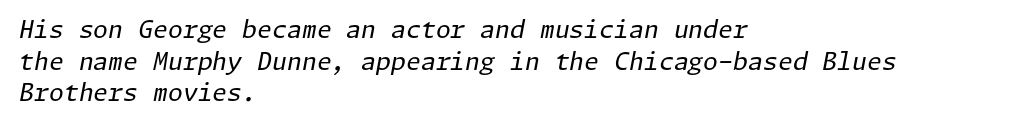
{"italic": "yes", "lean": "right", "slant_degrees": 11, "bold": "no", "underline": "no", "align": "left", "line_spacing": "normal", "line_spacing_ratio": 1.32, "letter_spacing": "normal", "letter_spacing_em": 0.0, "glyph_px": 24}
